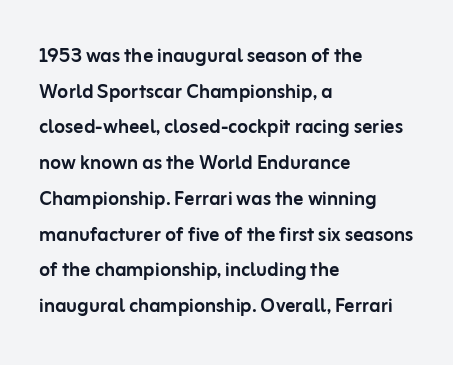
Glyph-to-glyph distance matches everyday printed text. The baseline area is clear. These lines are set flush left with a ragged right edge. Designer's note — italics off, roman on. The rendering uses a moderate line-height, typical for paragraphs.
